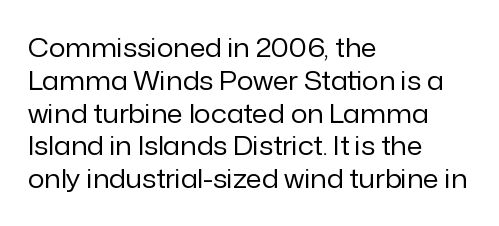
{"italic": "no", "bold": "no", "underline": "no", "align": "left", "line_spacing": "normal", "line_spacing_ratio": 1.26, "letter_spacing": "normal", "letter_spacing_em": 0.0, "glyph_px": 26}
